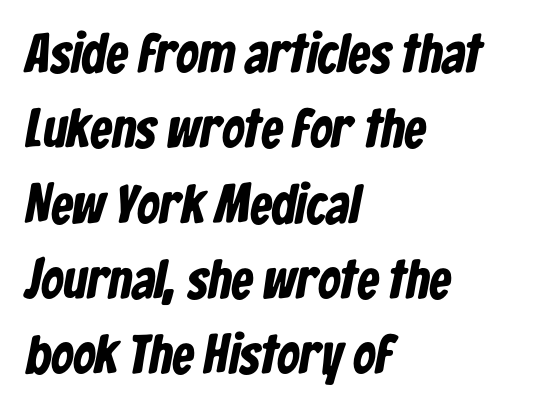
Has an underline been added? It has not. The letters advance in unequal steps, a hallmark of proportional type. One glance says typical: line gaps are just what's usual. Here the glyphs are tracked normally, forming tight word shapes.
